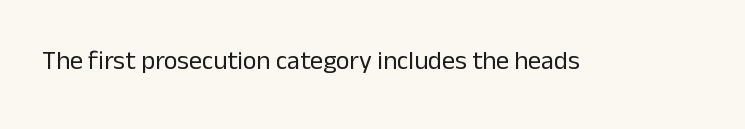
Q: Is the text bold? A: No.
Q: Is the text italic (slanted)? A: No, it is upright.
Q: Is the text underlined? A: No.
Q: Is the spacing between letters normal or unusually wide? A: Normal.
